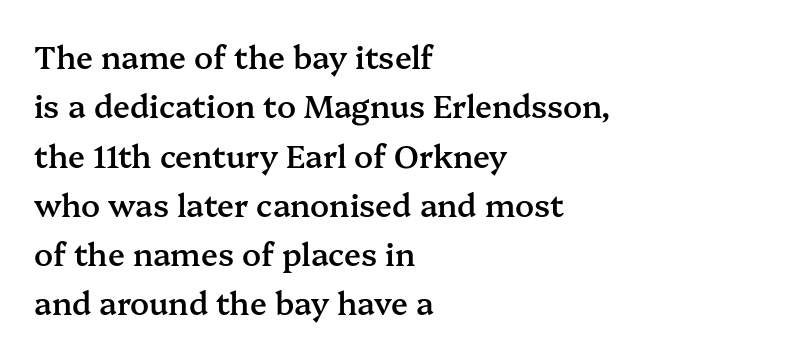
Q: Is the text bold? A: Semi-bold.
Q: Is the text italic (slanted)? A: No, it is upright.
Q: Is the typeface a serif or a sans-serif typeface? A: Serif.
Q: Is the text underlined? A: No.
Q: How is the paragraph aligned? A: Left-aligned.
Q: Is the spacing between letters normal or unusually wide? A: Normal.
Q: Is the spacing between lines tight, normal or loose? A: Normal.
Q: Width (condensed, normal, or wide)? A: Normal.
Q: Stroke contrast? A: Medium.
Q: x-height? A: Medium.
Q: Monospaced? A: No.
